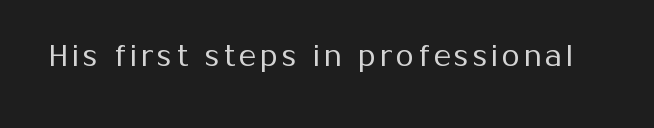
Looks like regular typesetting: each glyph gets only the width it needs. Do the letters lean? They stand straight. Bold? No — there's no thickening of the strokes. Has an underline been added? It has not.
